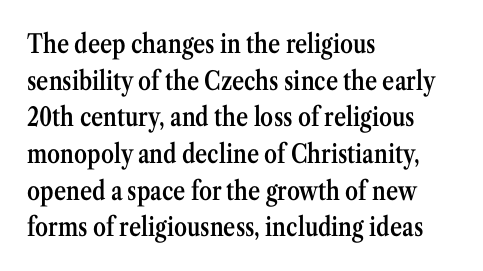
The image shows 26 px text type, upright; set left-aligned, normal line spacing (1.41x), normal letter spacing, not underlined.
